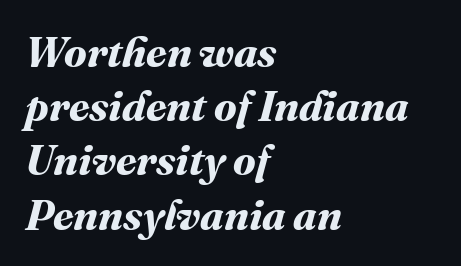
The vertical gap from one line to the next is medium. Anything drawn beneath the words? Only blank space. This sample uses plain, unmodified letter spacing. The compositor pushed each line to the left boundary. The face used here is proportionally spaced, like ordinary book or web type.
